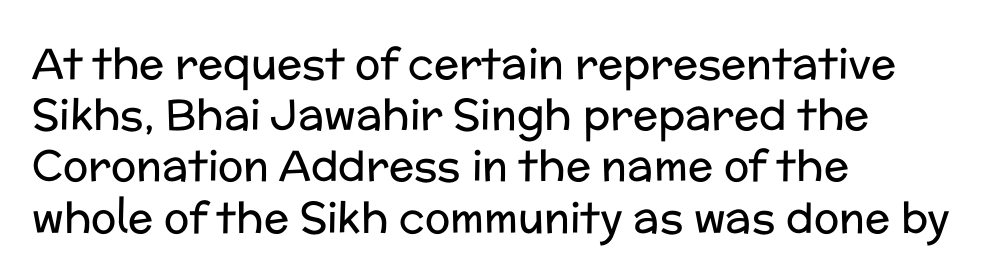
Q: Is the text bold? A: No.
Q: Is the text italic (slanted)? A: No, it is upright.
Q: Is the typeface a serif or a sans-serif typeface? A: Sans-serif.
Q: Is the text underlined? A: No.
Q: How is the paragraph aligned? A: Left-aligned.
Q: Is the spacing between letters normal or unusually wide? A: Normal.
Q: Width (condensed, normal, or wide)? A: Normal.
Q: Stroke contrast? A: Low.
Q: x-height? A: Medium.
Q: Monospaced? A: No.
